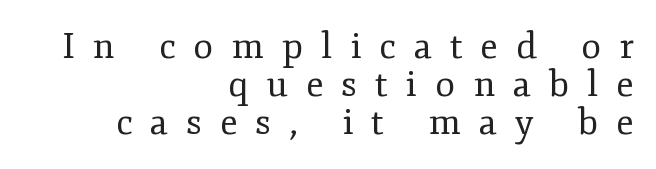
Heft: none added — not bold. The baseline area is clear. A roman cut, with each character standing at attention. The characters display serif detailing at their extremities. The letters advance in unequal steps, a hallmark of proportional type.
